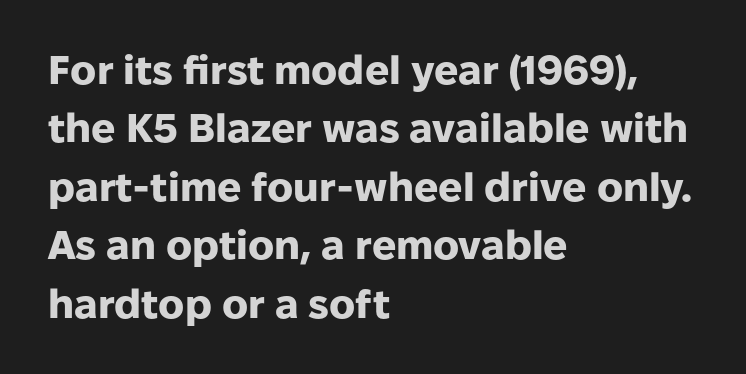
{"serif": "no", "italic": "no", "bold": "yes", "weight": "heavy", "width": "normal", "stroke_contrast": "low", "x_height": "medium", "monospaced": "no", "underline": "no", "align": "left", "line_spacing": "normal", "line_spacing_ratio": 1.46, "letter_spacing": "normal", "letter_spacing_em": 0.0, "glyph_px": 40}
